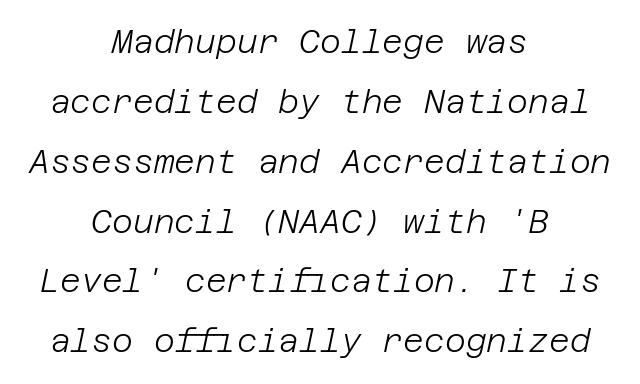
The image shows 32 px light type, italic (leaning right); set centered, line spacing 1.87x, normal letter spacing, not underlined; low stroke contrast and a large x-height.
